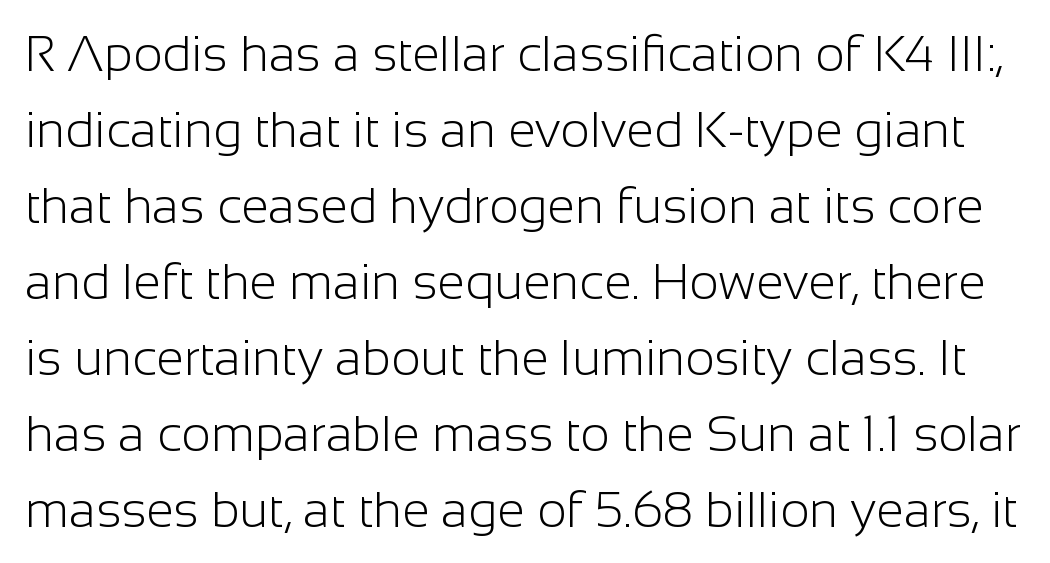
{"serif": "no", "italic": "no", "bold": "no", "weight": "light", "width": "normal", "stroke_contrast": "low", "x_height": "medium", "monospaced": "no", "underline": "no", "line_spacing": "normal", "line_spacing_ratio": 1.52, "letter_spacing": "normal", "letter_spacing_em": 0.0, "glyph_px": 50}
